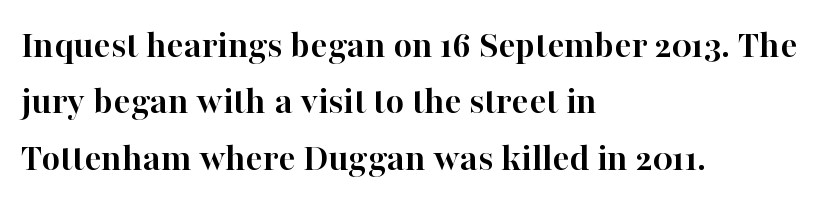
The image shows 40 px semibold serif type, upright; set left-aligned, normal line spacing (1.41x), normal letter spacing, not underlined; high stroke contrast and a medium x-height.
